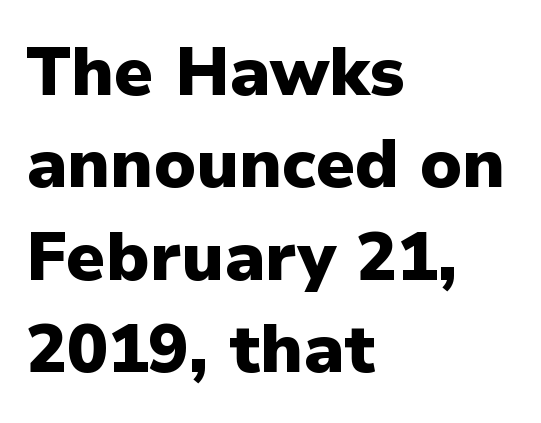
{"serif": "no", "italic": "no", "bold": "yes", "weight": "heavy", "width": "normal", "stroke_contrast": "low", "x_height": "medium", "monospaced": "no", "underline": "no", "align": "left", "line_spacing": "normal", "line_spacing_ratio": 1.36, "letter_spacing": "normal", "letter_spacing_em": 0.0, "glyph_px": 68}
